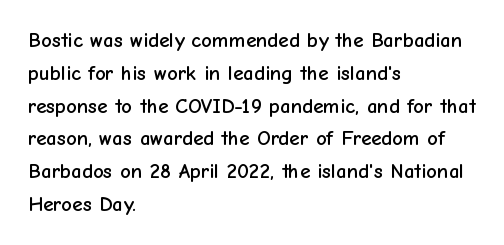
Q: Is the text italic (slanted)? A: No, it is upright.
Q: Is the text underlined? A: No.
Q: How is the paragraph aligned? A: Left-aligned.
Q: Is the spacing between letters normal or unusually wide? A: Normal.
Q: Is the spacing between lines tight, normal or loose? A: Normal.
